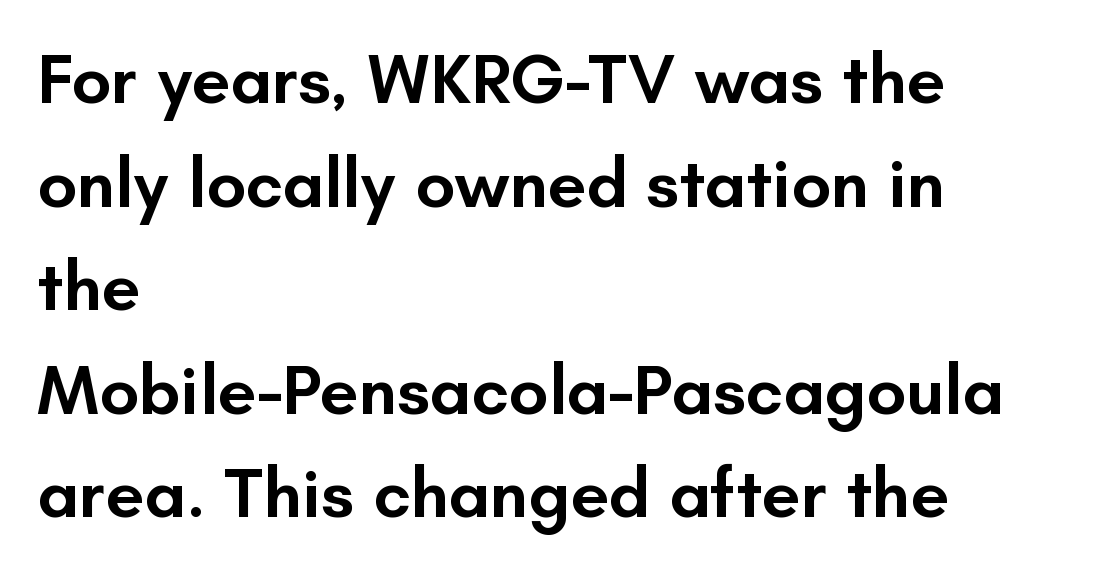
The image shows 70 px semibold sans-serif type, upright; set left-aligned, normal line spacing (1.48x), normal letter spacing, not underlined; low stroke contrast and a small x-height.
